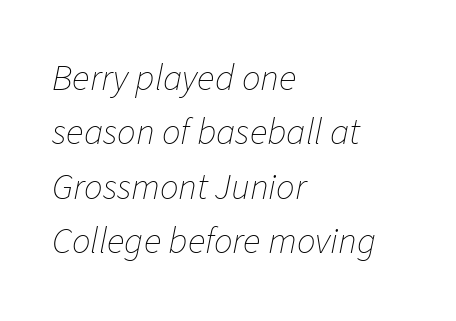
Q: Is the text bold? A: No.
Q: Is the text italic (slanted)? A: Yes, it leans right by about 11 degrees.
Q: Is the text underlined? A: No.
Q: How is the paragraph aligned? A: Left-aligned.
Q: Is the spacing between letters normal or unusually wide? A: Normal.
Q: Is the spacing between lines tight, normal or loose? A: Normal.
Q: Width (condensed, normal, or wide)? A: Normal.
Q: Stroke contrast? A: Low.
Q: x-height? A: Medium.
Q: Monospaced? A: No.
